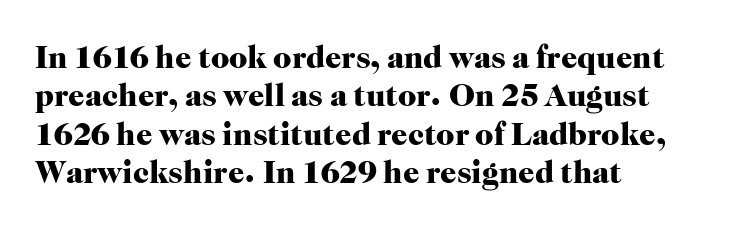
{"serif": "yes", "italic": "no", "bold": "yes", "weight": "heavy", "width": "normal", "stroke_contrast": "high", "x_height": "medium", "monospaced": "no", "underline": "no", "align": "left", "line_spacing_ratio": 1.2, "letter_spacing": "normal", "letter_spacing_em": 0.0, "glyph_px": 32}
